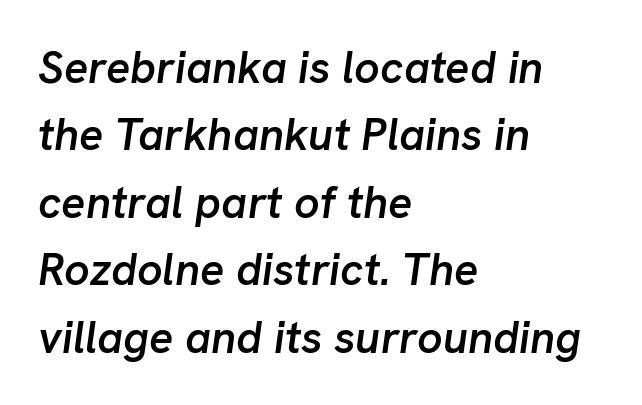
{"italic": "yes", "lean": "right", "slant_degrees": 8, "bold": "semi", "weight": "semibold", "width": "normal", "stroke_contrast": "low", "x_height": "medium", "monospaced": "no", "underline": "no", "align": "left", "line_spacing": "normal", "line_spacing_ratio": 1.5, "letter_spacing": "normal", "letter_spacing_em": 0.0, "glyph_px": 45}
